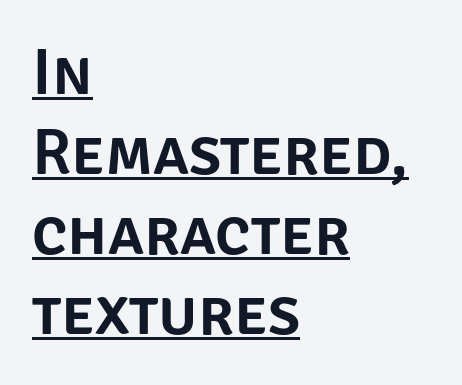
Q: Is the text italic (slanted)? A: No, it is upright.
Q: Is the typeface a serif or a sans-serif typeface? A: Sans-serif.
Q: Is the text underlined? A: Yes.
Q: How is the paragraph aligned? A: Left-aligned.
Q: Is the spacing between letters normal or unusually wide? A: Normal.
Q: Width (condensed, normal, or wide)? A: Normal.
Q: Stroke contrast? A: Low.
Q: x-height? A: Large.
Q: Monospaced? A: No.
